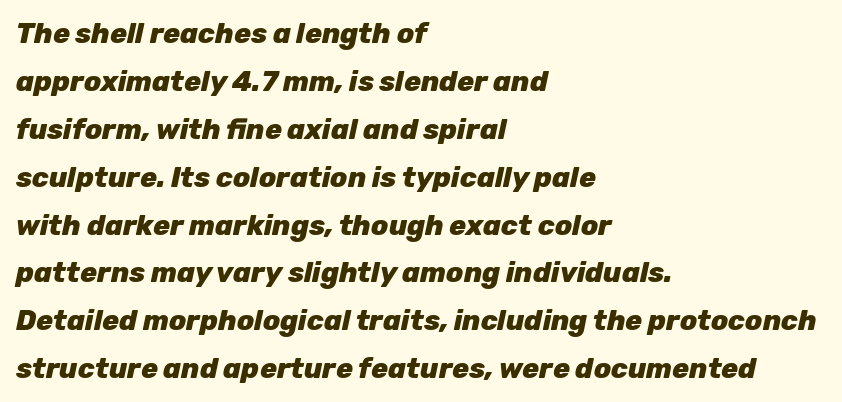
The image shows 28 px heavy type, italic (leaning right); set left-aligned, line spacing 1.71x, normal letter spacing, not underlined; low stroke contrast and a medium x-height.
